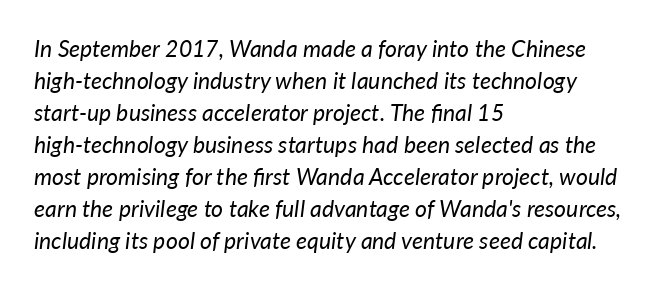
What's the leading like? Ordinary, nothing unusual. Which margin do the lines hug? The left one — the right edge is uneven. Rendered with sloped, italic letterforms. Students, note that the glyphs here touch the page at normal intervals. Anything drawn beneath the words? Only blank space. Compared with a typical body face, this is equally light or lighter still.
